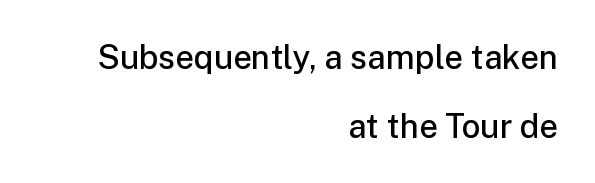
The image shows 33 px semibold sans-serif type, upright; set right-aligned, loose line spacing (2.09x), normal letter spacing, not underlined; low stroke contrast and a medium x-height.
